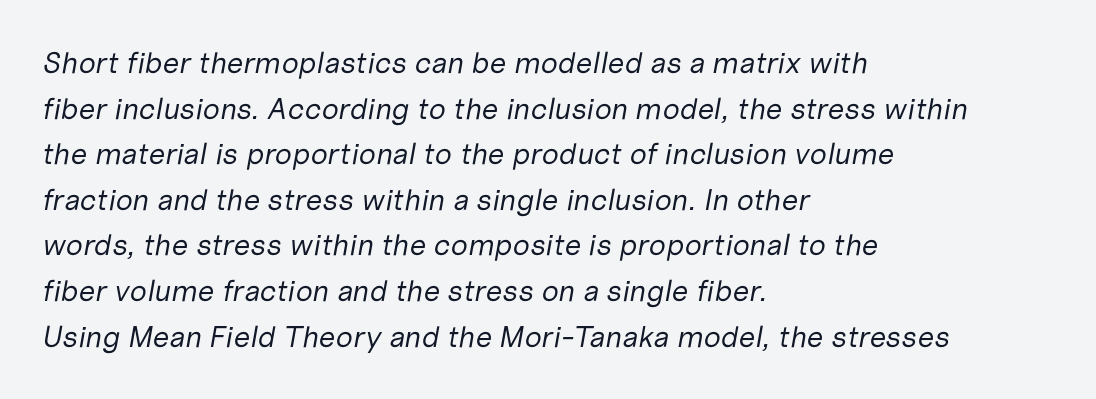
One-word summary of the alignment: left. The font is comparable to plain body text, perhaps lighter. Anything drawn beneath the words? Only blank space. Do the characters align in a grid? No, the font is proportional. Between one letter and the next there's only the usual sliver of space. Quick note: italic.
